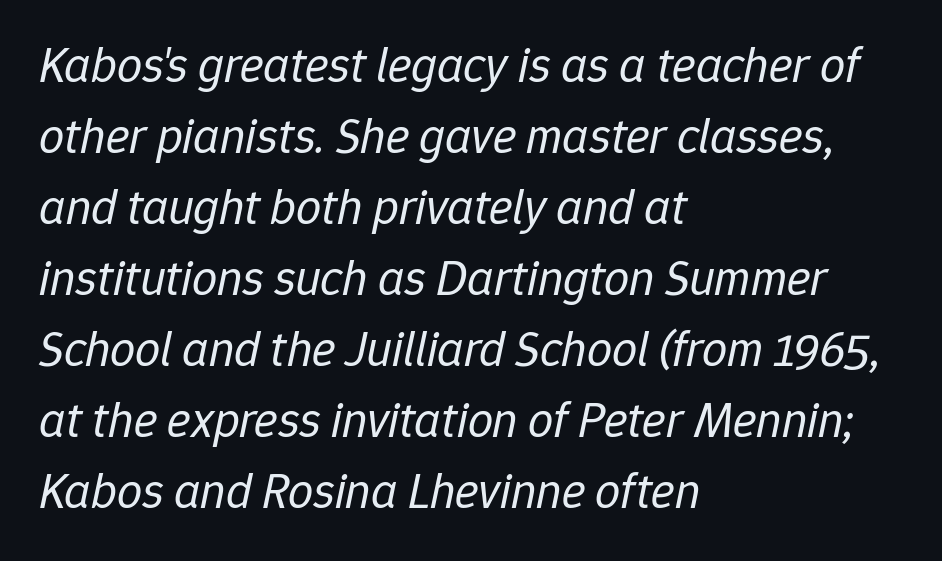
Any mark beneath the type? The region is blank. The rendering anchors every line to the left-hand side. The passage shown stacks its lines at a standard gap. Rendered with sloped, italic letterforms. The face used here is rendered with its standard letterfit.
